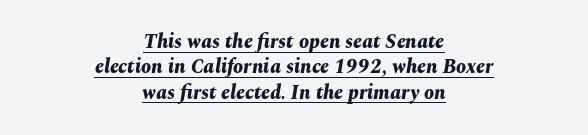
{"italic": "yes", "lean": "right", "slant_degrees": 10, "bold": "yes", "underline": "yes", "align": "center", "line_spacing": "normal", "line_spacing_ratio": 1.27, "letter_spacing": "normal", "letter_spacing_em": 0.0, "glyph_px": 20}
